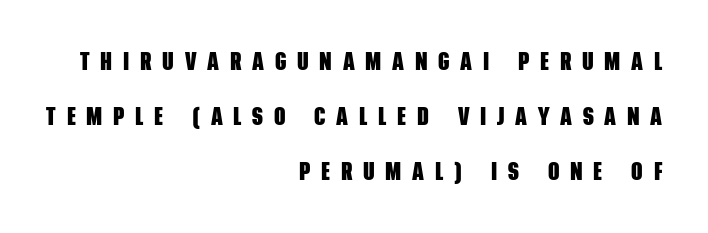
Q: Is the text bold? A: Yes.
Q: Is the text underlined? A: No.
Q: How is the paragraph aligned? A: Right-aligned.
Q: Is the spacing between letters normal or unusually wide? A: Unusually wide.
Q: Is the spacing between lines tight, normal or loose? A: Loose.
